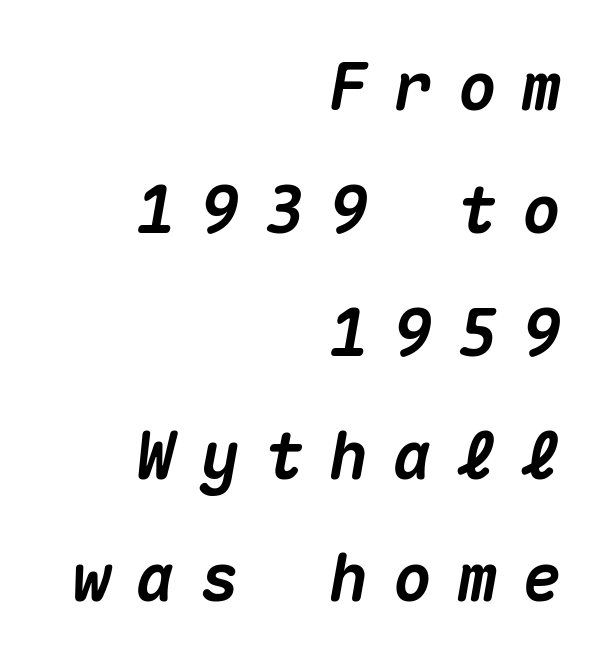
Q: Is the text bold? A: Yes.
Q: Is the text italic (slanted)? A: Yes, it leans right by about 10 degrees.
Q: Is the text underlined? A: No.
Q: How is the paragraph aligned? A: Right-aligned.
Q: Is the spacing between letters normal or unusually wide? A: Unusually wide.
Q: Width (condensed, normal, or wide)? A: Normal.
Q: Stroke contrast? A: Medium.
Q: x-height? A: Medium.
Q: Monospaced? A: Yes.
